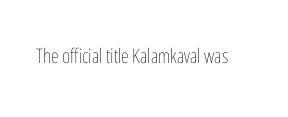
The image shows 20 px text type, upright; set normal letter spacing, not underlined.
